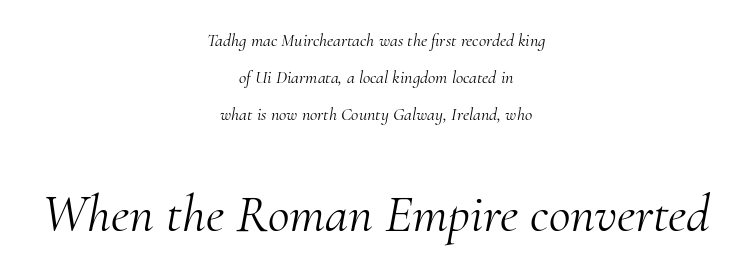
Q: Is the text bold? A: No.
Q: Is the text italic (slanted)? A: Yes, it leans right by about 10 degrees.
Q: Is the typeface a serif or a sans-serif typeface? A: Serif.
Q: Is the text underlined? A: No.
Q: How is the paragraph aligned? A: Centered.
Q: Is the spacing between letters normal or unusually wide? A: Normal.
Q: Is the spacing between lines tight, normal or loose? A: Loose.
Q: Which block of text is set in a larger size, the first (top) or the second (bottom)? A: The second (bottom) one.
Q: Width (condensed, normal, or wide)? A: Normal.
Q: Stroke contrast? A: Medium.
Q: x-height? A: Small.
Q: Monospaced? A: No.
